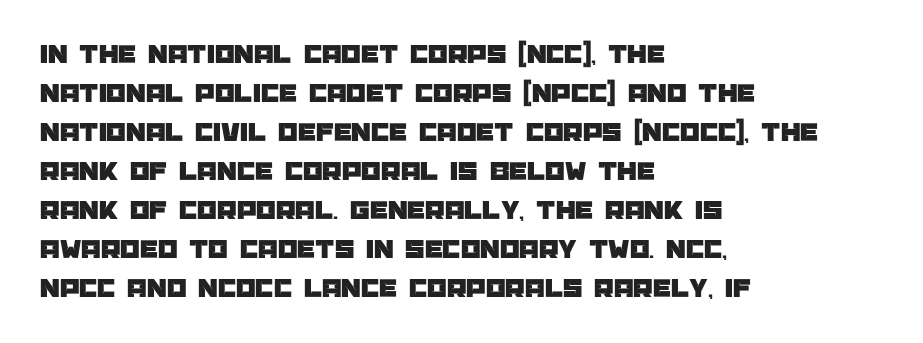
{"serif": "no", "italic": "no", "width": "normal", "stroke_contrast": "low", "x_height": "large", "monospaced": "no", "underline": "no", "align": "left", "line_spacing": "normal", "line_spacing_ratio": 1.39, "letter_spacing": "normal", "letter_spacing_em": 0.0, "glyph_px": 28}
